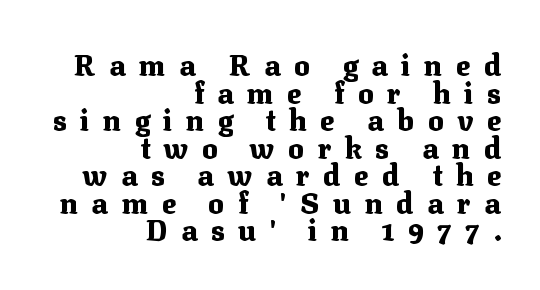
Q: Is the text bold? A: Yes.
Q: Is the text italic (slanted)? A: No, it is upright.
Q: Is the typeface a serif or a sans-serif typeface? A: Serif.
Q: Is the text underlined? A: No.
Q: How is the paragraph aligned? A: Right-aligned.
Q: Is the spacing between letters normal or unusually wide? A: Unusually wide.
Q: Is the spacing between lines tight, normal or loose? A: Tight.
Q: Width (condensed, normal, or wide)? A: Normal.
Q: Stroke contrast? A: Medium.
Q: x-height? A: Medium.
Q: Monospaced? A: No.
